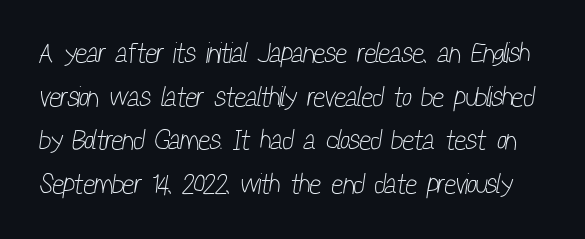
The image shows 28 px light, condensed sans-serif type; set normal line spacing (1.56x), normal letter spacing, not underlined; low stroke contrast and a medium x-height.
